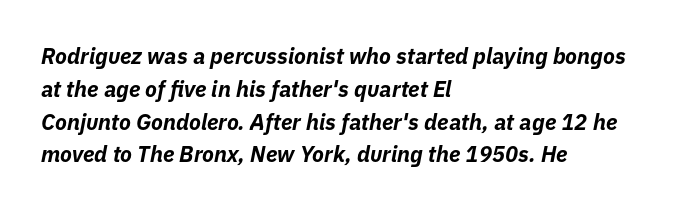
The image shows 22 px bold type, italic (leaning right); set left-aligned, normal line spacing (1.49x), normal letter spacing, not underlined.
